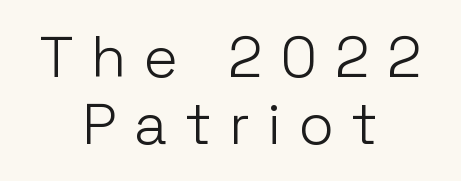
The image shows 58 px light sans-serif type, upright; set centered, line spacing 1.16x, unusually wide letter spacing (+0.32 em), not underlined; low stroke contrast and a medium x-height.
